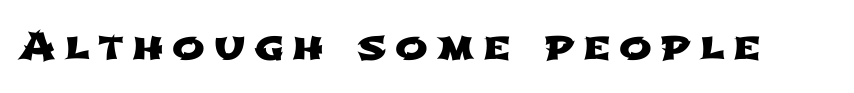
The image shows 39 px wide sans-serif type; set unusually wide letter spacing (+0.22 em), not underlined; low stroke contrast and a medium x-height.
